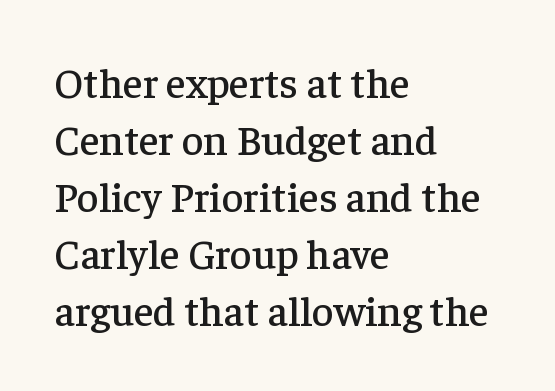
{"serif": "yes", "italic": "no", "width": "normal", "stroke_contrast": "low", "x_height": "medium", "monospaced": "no", "underline": "no", "align": "left", "line_spacing": "normal", "line_spacing_ratio": 1.36, "letter_spacing": "normal", "letter_spacing_em": 0.0, "glyph_px": 42}
